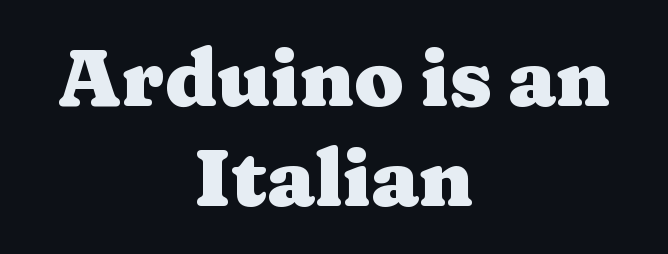
Q: Is the text bold? A: Yes.
Q: Is the text italic (slanted)? A: No, it is upright.
Q: Is the typeface a serif or a sans-serif typeface? A: Serif.
Q: Is the text underlined? A: No.
Q: How is the paragraph aligned? A: Centered.
Q: Is the spacing between letters normal or unusually wide? A: Normal.
Q: Is the spacing between lines tight, normal or loose? A: Normal.
Q: Width (condensed, normal, or wide)? A: Wide.
Q: Stroke contrast? A: Medium.
Q: x-height? A: Medium.
Q: Monospaced? A: No.
